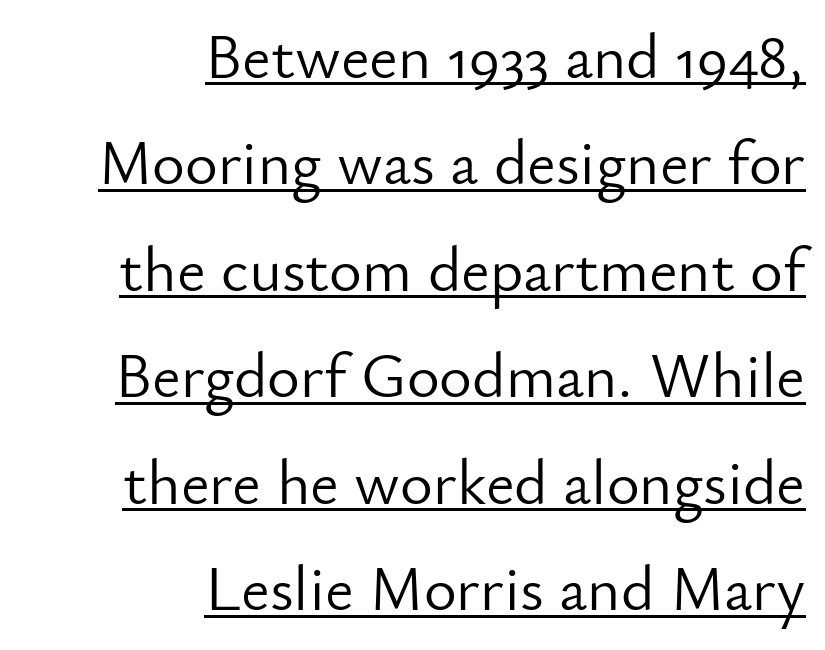
A rule runs beneath these lines of type. The gaps between neighbouring characters are ordinary and unremarkable. If you drew a ruler down the right edge, every line would touch it. These lines sit exactly where default settings would place them. The rendering shows plain stroke endings on the letterforms — a sans-serif design. The letters advance in unequal steps, a hallmark of proportional type.
